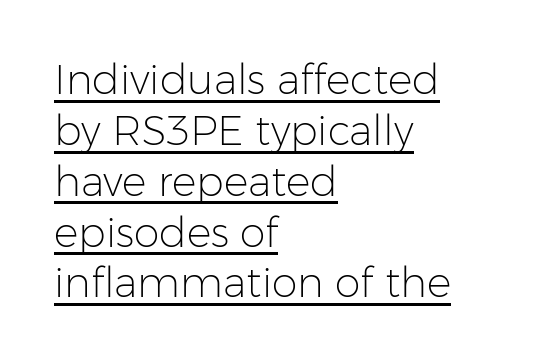
{"serif": "no", "italic": "no", "bold": "no", "weight": "light", "width": "normal", "stroke_contrast": "low", "x_height": "medium", "monospaced": "no", "underline": "yes", "align": "left", "line_spacing_ratio": 1.24, "letter_spacing": "normal", "letter_spacing_em": 0.0, "glyph_px": 41}
